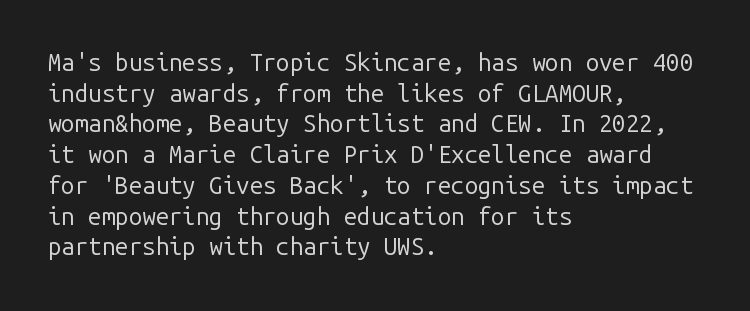
Is the type heavy? It reads as light-to-regular instead. Leftover space on each line is placed entirely after the last word. Characters follow at the spacing the type designer built in. The passage shown stacks its lines at a standard gap.
